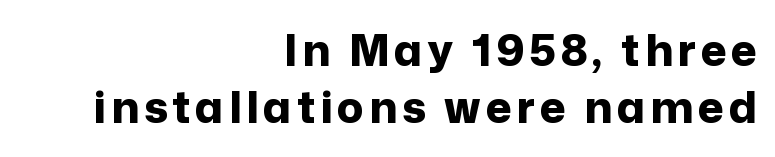
The image shows 44 px bold sans-serif type, upright; set right-aligned, normal line spacing (1.3x), not underlined; low stroke contrast and a medium x-height.
